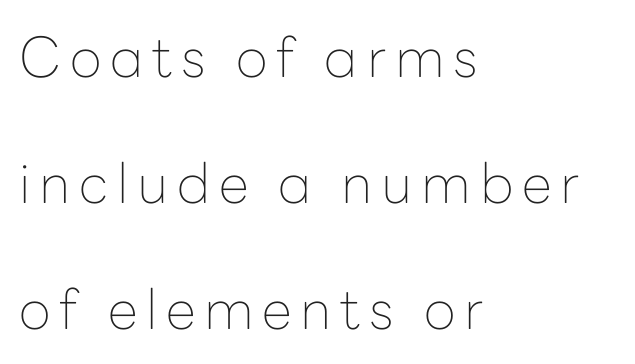
Vertical spacing — loose. Vertical stems look standard width or narrower in stroke. Nothing sits at the stroke ends, so this counts as sans-serif. Is there any slant? The stems are plumb. Proportional: the letters do not fall into vertical columns.
